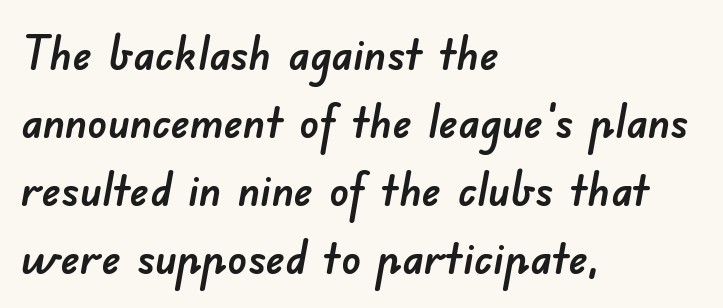
{"serif": "no", "width": "normal", "stroke_contrast": "low", "x_height": "small", "monospaced": "no", "underline": "no", "align": "left", "line_spacing": "normal", "line_spacing_ratio": 1.42, "letter_spacing": "normal", "letter_spacing_em": 0.0, "glyph_px": 48}
